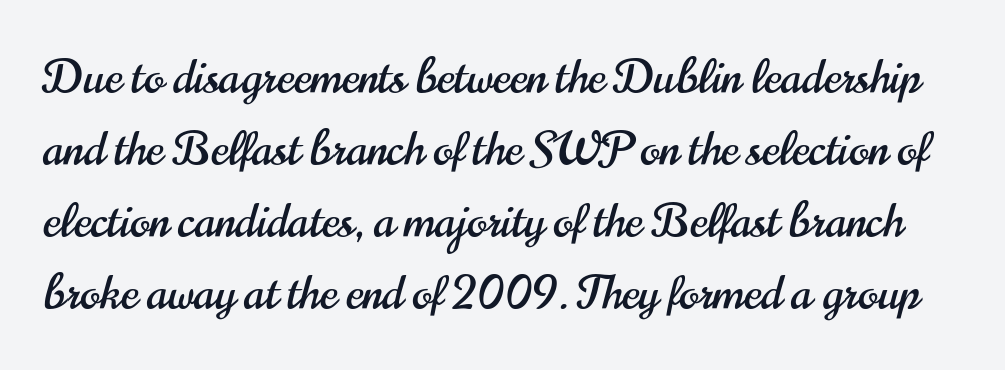
{"serif": "no", "width": "condensed", "stroke_contrast": "high", "x_height": "small", "monospaced": "no", "underline": "no", "line_spacing": "normal", "line_spacing_ratio": 1.53, "letter_spacing": "normal", "letter_spacing_em": 0.0, "glyph_px": 47}
